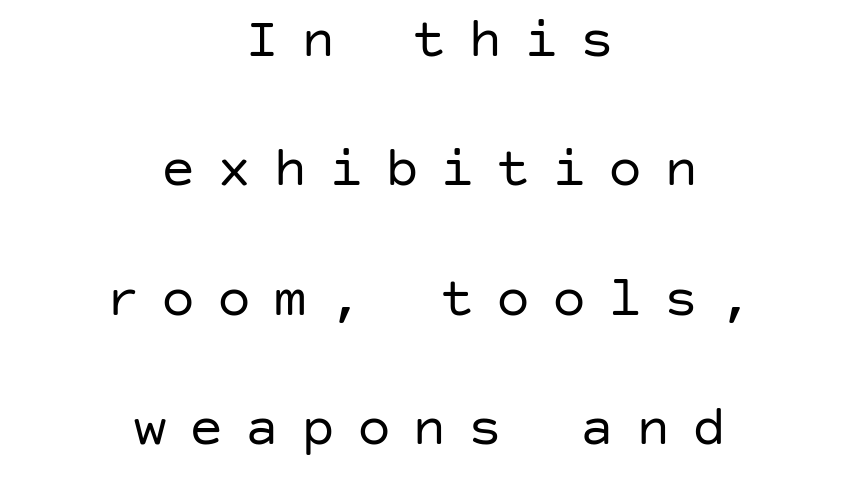
{"serif": "no", "italic": "no", "bold": "no", "weight": "regular", "width": "normal", "stroke_contrast": "low", "x_height": "large", "underline": "no", "align": "center", "line_spacing": "loose", "line_spacing_ratio": 2.27, "letter_spacing": "wide", "letter_spacing_em": 0.38, "glyph_px": 57}
